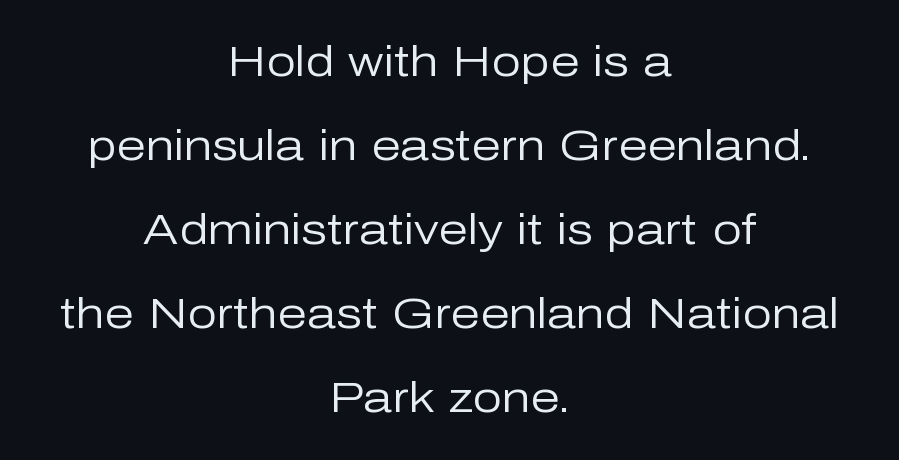
{"serif": "no", "italic": "no", "bold": "no", "weight": "regular", "width": "normal", "stroke_contrast": "low", "x_height": "medium", "monospaced": "no", "underline": "no", "align": "center", "line_spacing": "loose", "line_spacing_ratio": 2.0, "letter_spacing": "normal", "letter_spacing_em": 0.0, "glyph_px": 42}
